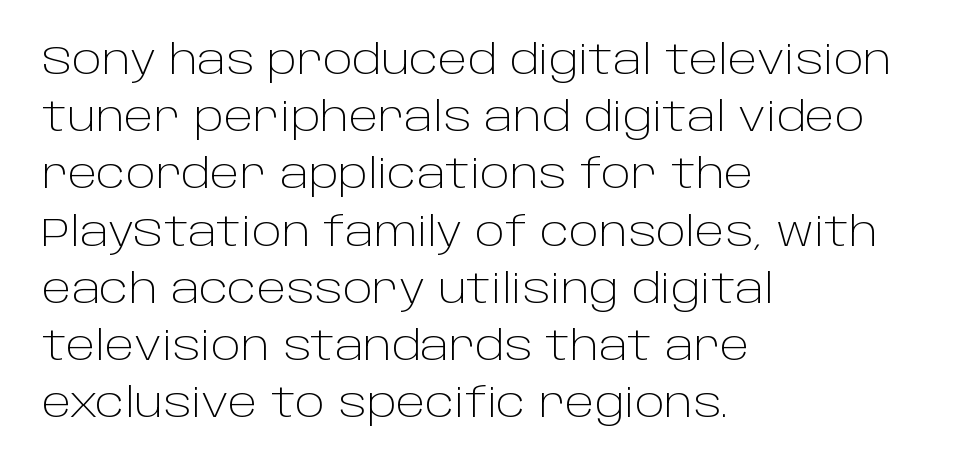
This is roman type, the default non-slanted kind. Note the varied advance widths — an 'i' is clearly narrower than an 'm'. The vertical gap from one line to the next is medium. The weight tops out at a normal text grade.
